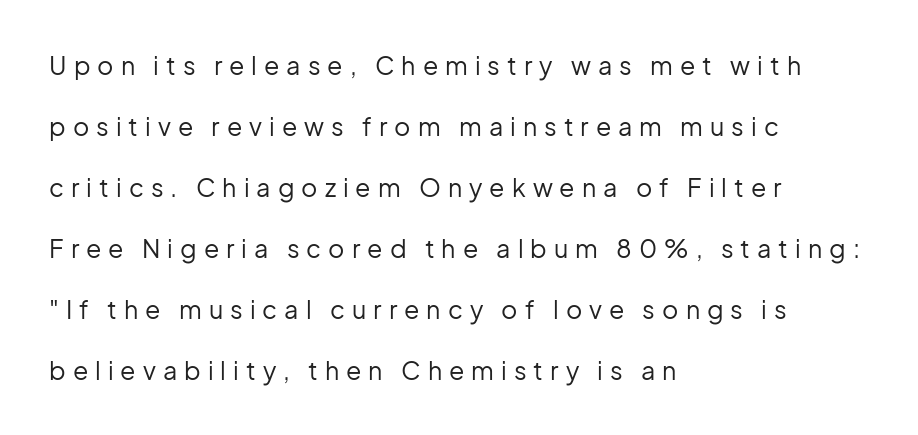
The image shows 25 px text type, upright; set left-aligned, loose line spacing (2.44x), unusually wide letter spacing (+0.28 em), not underlined.
